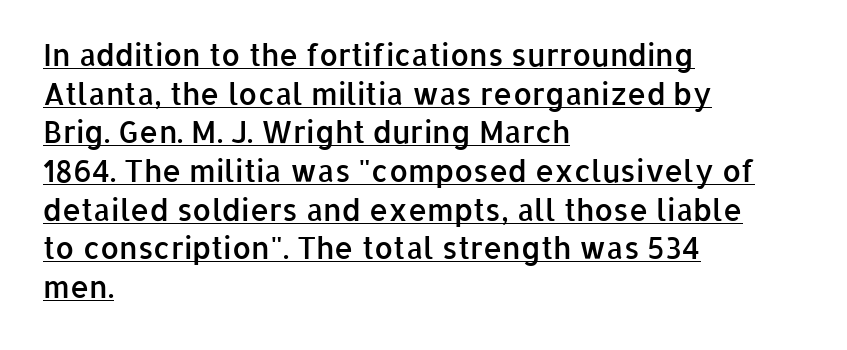
Q: Is the text bold? A: Semi-bold.
Q: Is the text italic (slanted)? A: No, it is upright.
Q: Is the typeface a serif or a sans-serif typeface? A: Sans-serif.
Q: Is the text underlined? A: Yes.
Q: How is the paragraph aligned? A: Left-aligned.
Q: Is the spacing between letters normal or unusually wide? A: Normal.
Q: Is the spacing between lines tight, normal or loose? A: Normal.
Q: Width (condensed, normal, or wide)? A: Normal.
Q: Stroke contrast? A: Low.
Q: x-height? A: Medium.
Q: Monospaced? A: No.
